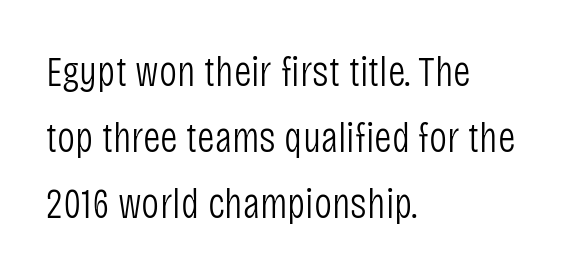
The image shows 43 px light, condensed sans-serif type, upright; set left-aligned, normal line spacing (1.53x), normal letter spacing, not underlined; low stroke contrast and a large x-height.
